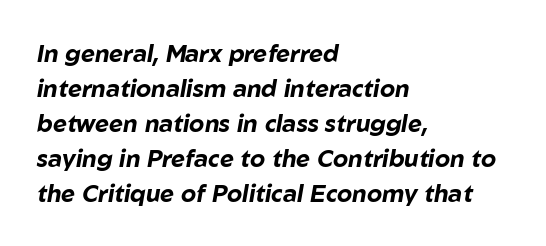
Q: Is the text bold? A: Yes.
Q: Is the text italic (slanted)? A: Yes, it leans right by about 10 degrees.
Q: Is the text underlined? A: No.
Q: How is the paragraph aligned? A: Left-aligned.
Q: Is the spacing between letters normal or unusually wide? A: Normal.
Q: Is the spacing between lines tight, normal or loose? A: Normal.
